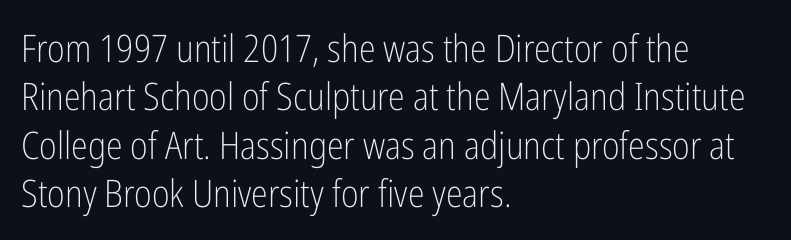
The image shows 38 px light, condensed sans-serif type, upright; set left-aligned, normal line spacing (1.27x), normal letter spacing, not underlined; low stroke contrast and a medium x-height.
